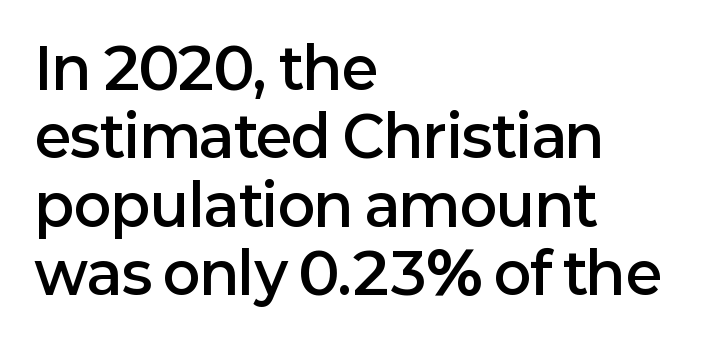
Teacher's note: observe the even left margin — that is flush-left alignment. The passage shown is typeset with a sans-serif family. Look at the stroke-to-counter ratio: somewhat heavy, a semibold. Here the glyphs are tracked normally, forming tight word shapes.
